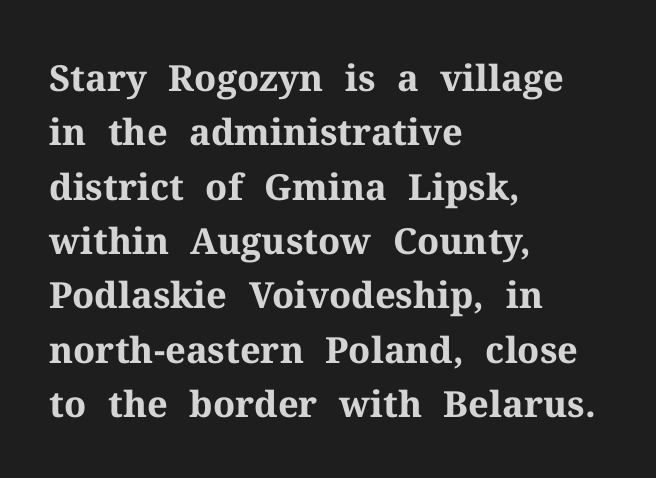
Is this a fixed-width face? No — the glyphs have proportional, varying widths. The rag falls on the right side of this text block. The gaps between neighbouring characters are ordinary and unremarkable. What's the leading like? Ordinary, nothing unusual.
